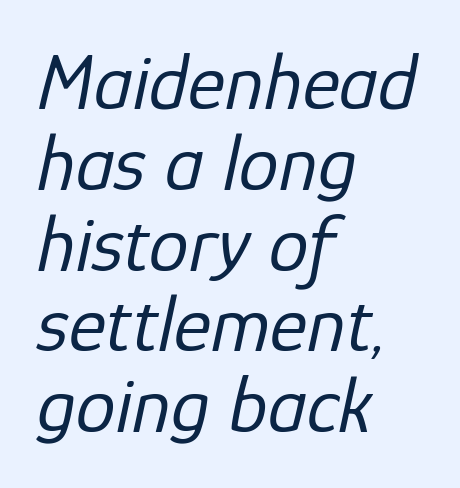
The image shows 80 px regular-weight type, italic (leaning right); set left-aligned, tight line spacing (1.01x), normal letter spacing, not underlined; low stroke contrast and a medium x-height.
